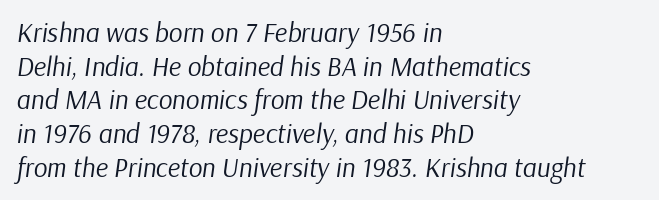
{"italic": "yes", "lean": "right", "slant_degrees": 9, "bold": "no", "underline": "no", "align": "left", "line_spacing": "normal", "line_spacing_ratio": 1.25, "letter_spacing": "normal", "letter_spacing_em": 0.0, "glyph_px": 27}
